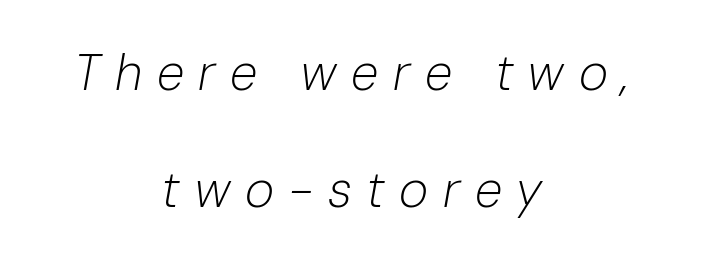
{"italic": "yes", "lean": "right", "slant_degrees": 10, "bold": "no", "weight": "light", "width": "normal", "stroke_contrast": "low", "x_height": "medium", "monospaced": "no", "underline": "no", "align": "center", "line_spacing": "loose", "line_spacing_ratio": 2.34, "letter_spacing": "wide", "letter_spacing_em": 0.29, "glyph_px": 50}
